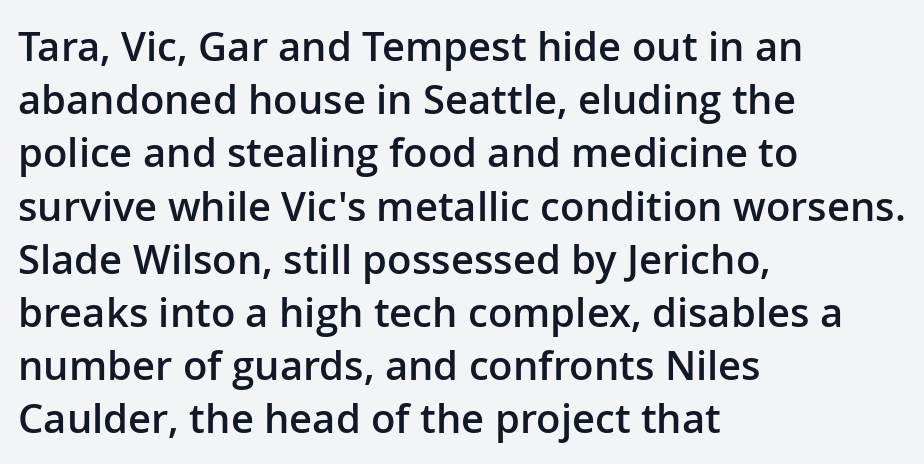
The image shows 40 px semibold sans-serif type, upright; set left-aligned, normal line spacing (1.33x), normal letter spacing, not underlined; low stroke contrast and a medium x-height.
